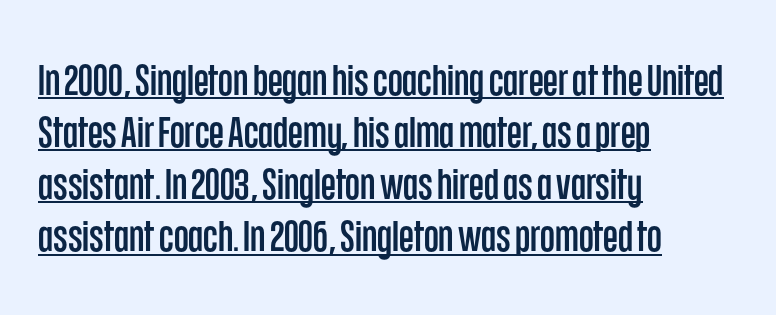
{"serif": "no", "italic": "no", "width": "condensed", "stroke_contrast": "low", "x_height": "large", "monospaced": "no", "underline": "yes", "align": "left", "line_spacing_ratio": 1.21, "letter_spacing": "normal", "letter_spacing_em": 0.0, "glyph_px": 43}
